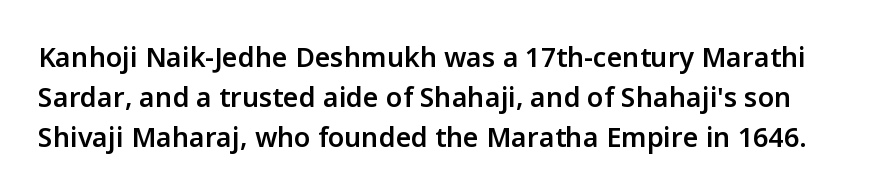
If you measured baseline to baseline, you'd find a middling distance. The specimen omits any rule beneath the text block's lines. These lines keep a tight, regular rhythm from letter to letter. Each glyph is drawn with semibold strokes, heavier than normal yet not fully bold. The specimen reads as upright at a glance.
